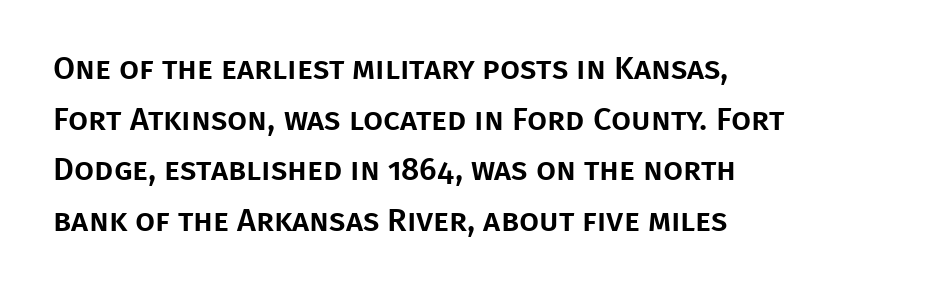
Q: Is the text italic (slanted)? A: No, it is upright.
Q: Is the typeface a serif or a sans-serif typeface? A: Sans-serif.
Q: Is the text underlined? A: No.
Q: How is the paragraph aligned? A: Left-aligned.
Q: Is the spacing between letters normal or unusually wide? A: Normal.
Q: Is the spacing between lines tight, normal or loose? A: Normal.
Q: Width (condensed, normal, or wide)? A: Normal.
Q: Stroke contrast? A: Low.
Q: x-height? A: Large.
Q: Monospaced? A: No.
